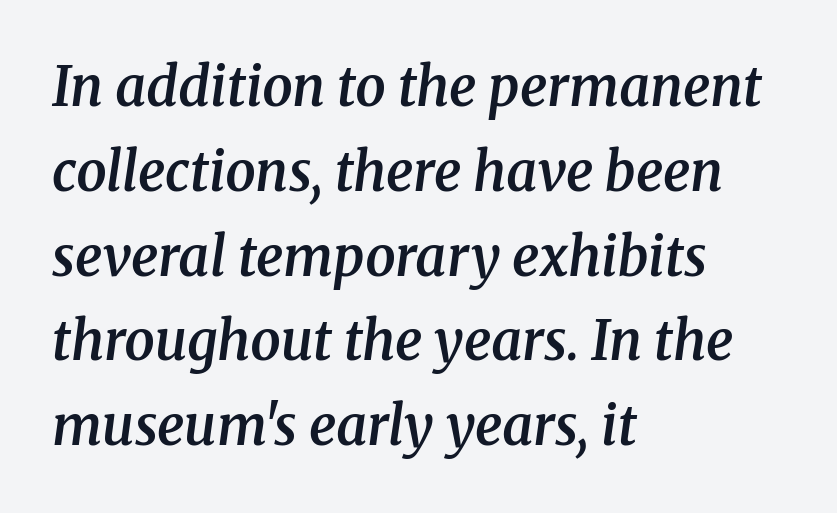
Check the space under the baseline: it is left empty. Do the characters align in a grid? No, the font is proportional. Which margin do the lines hug? The left one — the right edge is uneven. The rendering shows small feet on the letterforms — a serif design. Inter-character spacing is left at the font's built-in metrics. Regarding leading, the lines here are spaced in the standard way.
